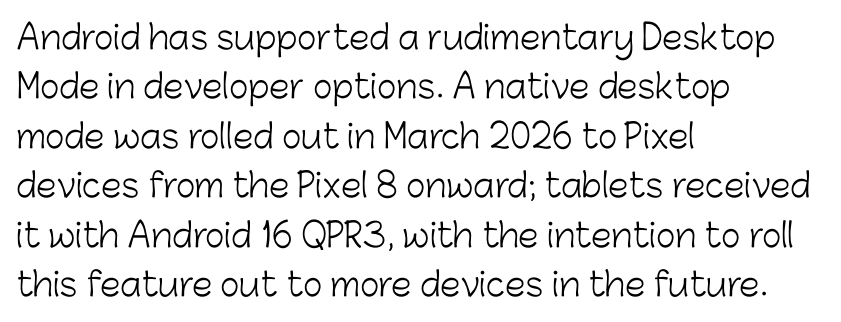
{"serif": "no", "italic": "no", "bold": "no", "weight": "light", "width": "normal", "stroke_contrast": "low", "x_height": "medium", "monospaced": "no", "underline": "no", "align": "left", "line_spacing": "normal", "line_spacing_ratio": 1.5, "letter_spacing": "normal", "letter_spacing_em": 0.0, "glyph_px": 33}
